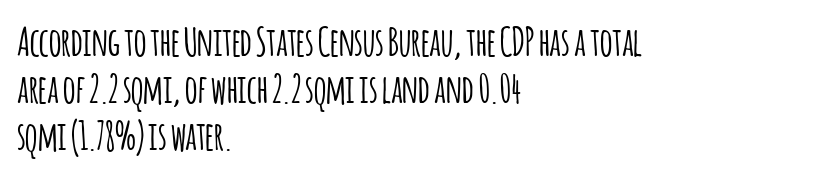
{"serif": "no", "italic": "no", "width": "condensed", "stroke_contrast": "low", "x_height": "large", "monospaced": "no", "underline": "no", "align": "left", "line_spacing_ratio": 1.21, "letter_spacing": "normal", "letter_spacing_em": 0.0, "glyph_px": 39}
